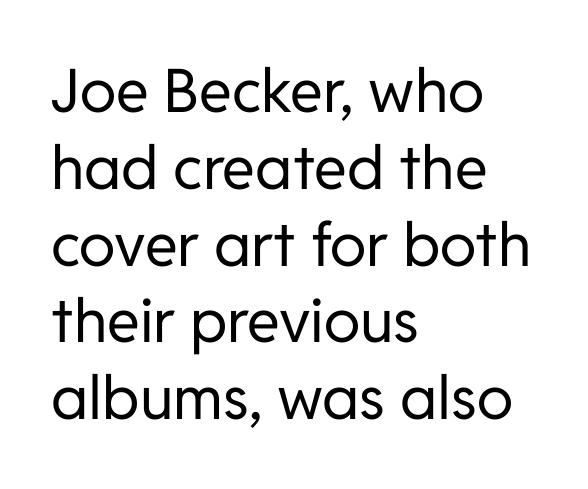
{"serif": "no", "italic": "no", "bold": "no", "weight": "regular", "width": "normal", "stroke_contrast": "low", "x_height": "medium", "monospaced": "no", "underline": "no", "align": "left", "line_spacing": "normal", "line_spacing_ratio": 1.28, "letter_spacing": "normal", "letter_spacing_em": 0.0, "glyph_px": 60}
